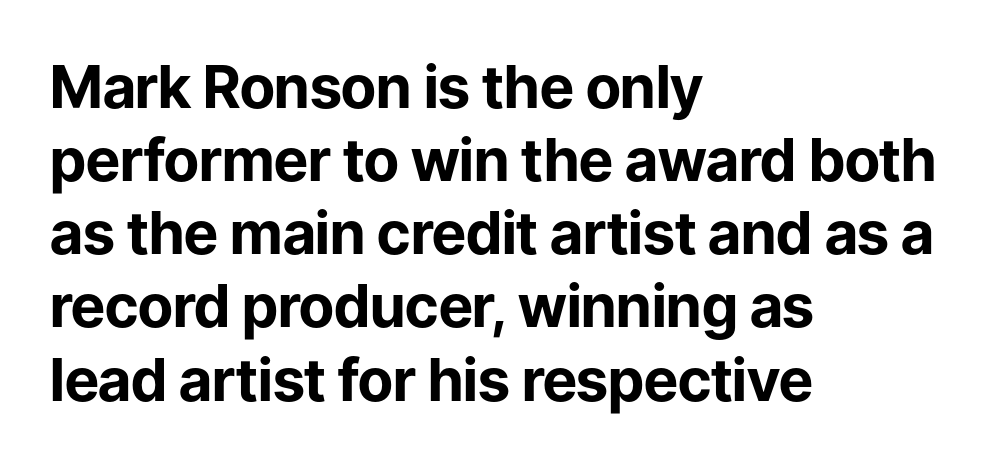
The image shows 59 px bold sans-serif type, upright; set left-aligned, line spacing 1.24x, normal letter spacing, not underlined; low stroke contrast and a medium x-height.
